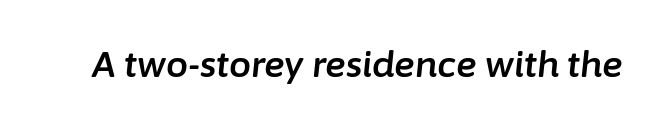
Observe the ordinary spacing: letters are neighbours, not strangers. Nobody drew a line under any word here. Tall strokes in this sample are angled rather than plumb. Is this a fixed-width face? No — the glyphs have proportional, varying widths.
